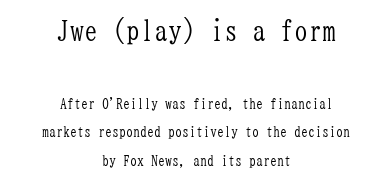
The image shows 28 px light, condensed serif type, upright, monospaced; set centered, loose line spacing (2.05x), normal letter spacing, not underlined; the first (top) block is 2.0x larger; low stroke contrast and a medium x-height.
